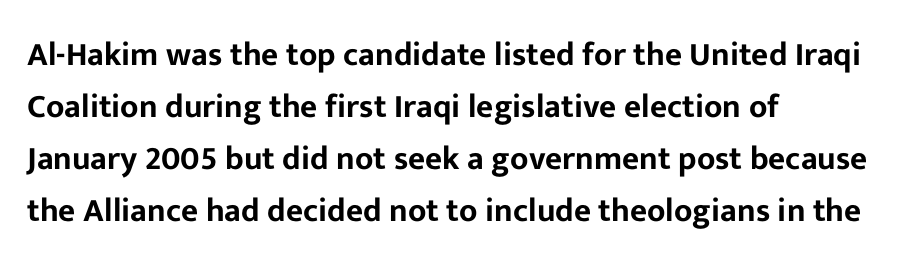
{"serif": "no", "italic": "no", "width": "normal", "stroke_contrast": "low", "x_height": "medium", "monospaced": "no", "underline": "no", "align": "left", "line_spacing": "normal", "line_spacing_ratio": 1.58, "letter_spacing": "normal", "letter_spacing_em": 0.0, "glyph_px": 33}
